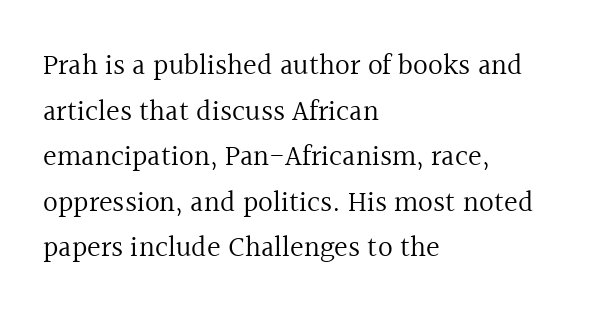
Q: Is the text bold? A: No.
Q: Is the text italic (slanted)? A: No, it is upright.
Q: Is the typeface a serif or a sans-serif typeface? A: Serif.
Q: Is the text underlined? A: No.
Q: How is the paragraph aligned? A: Left-aligned.
Q: Is the spacing between letters normal or unusually wide? A: Normal.
Q: Is the spacing between lines tight, normal or loose? A: Normal.
Q: Width (condensed, normal, or wide)? A: Normal.
Q: x-height? A: Medium.
Q: Monospaced? A: No.
